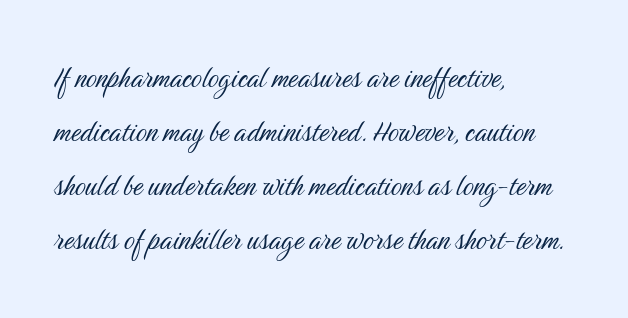
Q: Is the text bold? A: No.
Q: Is the text italic (slanted)? A: Yes.
Q: Is the typeface a serif or a sans-serif typeface? A: Sans-serif.
Q: Is the text underlined? A: No.
Q: How is the paragraph aligned? A: Left-aligned.
Q: Is the spacing between letters normal or unusually wide? A: Normal.
Q: Is the spacing between lines tight, normal or loose? A: Normal.
Q: Width (condensed, normal, or wide)? A: Condensed.
Q: Stroke contrast? A: Medium.
Q: x-height? A: Medium.
Q: Monospaced? A: No.
